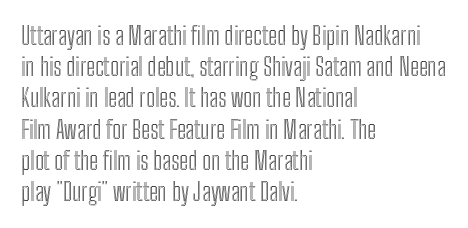
{"italic": "no", "underline": "no", "align": "left", "line_spacing": "normal", "line_spacing_ratio": 1.3, "letter_spacing": "normal", "letter_spacing_em": 0.0, "glyph_px": 24}
